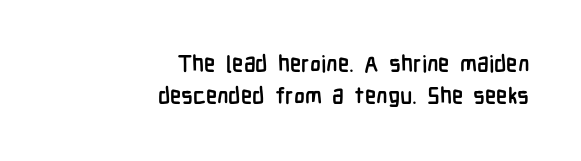
Q: Is the text bold? A: Yes.
Q: Is the text italic (slanted)? A: No, it is upright.
Q: Is the text underlined? A: No.
Q: How is the paragraph aligned? A: Right-aligned.
Q: Is the spacing between letters normal or unusually wide? A: Normal.
Q: Is the spacing between lines tight, normal or loose? A: Normal.
